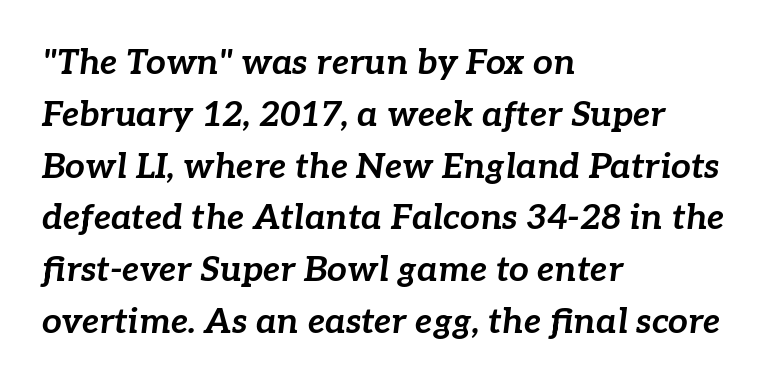
{"italic": "yes", "lean": "right", "slant_degrees": 7, "bold": "yes", "weight": "bold", "width": "normal", "stroke_contrast": "low", "x_height": "medium", "monospaced": "no", "underline": "no", "align": "left", "line_spacing": "normal", "line_spacing_ratio": 1.48, "letter_spacing": "normal", "letter_spacing_em": 0.0, "glyph_px": 35}
